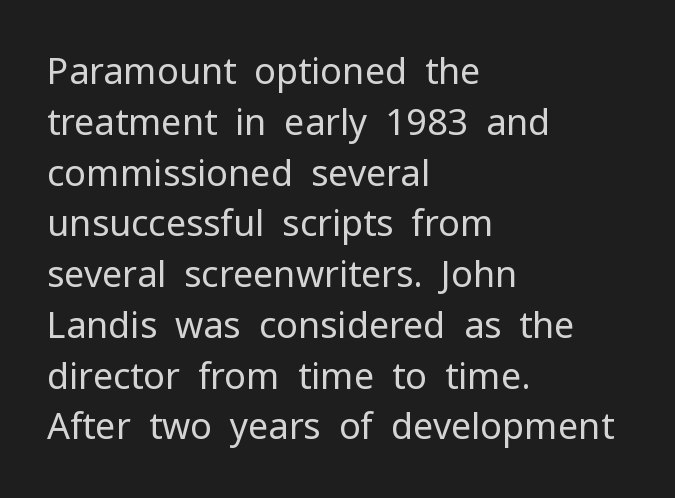
{"serif": "no", "italic": "no", "bold": "no", "weight": "regular", "width": "normal", "stroke_contrast": "low", "x_height": "medium", "monospaced": "no", "underline": "no", "align": "left", "line_spacing": "normal", "line_spacing_ratio": 1.41, "letter_spacing": "normal", "letter_spacing_em": 0.0, "glyph_px": 36}
